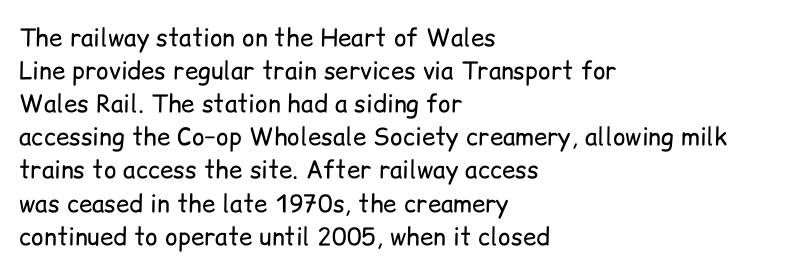
Q: Is the text bold? A: No.
Q: Is the text italic (slanted)? A: No, it is upright.
Q: Is the text underlined? A: No.
Q: How is the paragraph aligned? A: Left-aligned.
Q: Is the spacing between letters normal or unusually wide? A: Normal.
Q: Is the spacing between lines tight, normal or loose? A: Normal.
